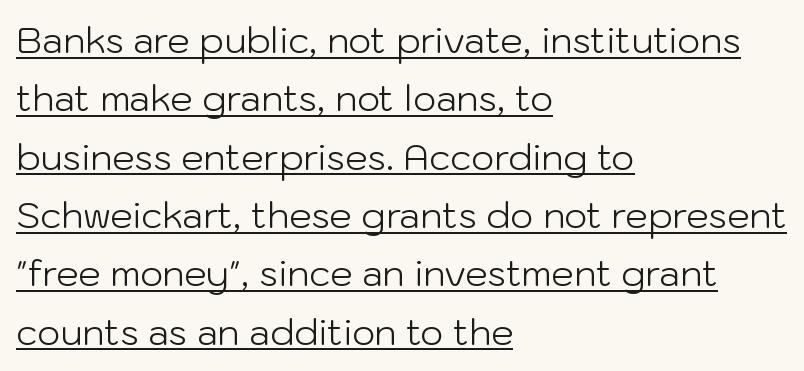
Q: Is the text bold? A: No.
Q: Is the text italic (slanted)? A: No, it is upright.
Q: Is the typeface a serif or a sans-serif typeface? A: Sans-serif.
Q: Is the text underlined? A: Yes.
Q: How is the paragraph aligned? A: Left-aligned.
Q: Is the spacing between letters normal or unusually wide? A: Normal.
Q: Is the spacing between lines tight, normal or loose? A: Normal.
Q: Width (condensed, normal, or wide)? A: Normal.
Q: Stroke contrast? A: Low.
Q: x-height? A: Medium.
Q: Monospaced? A: No.
